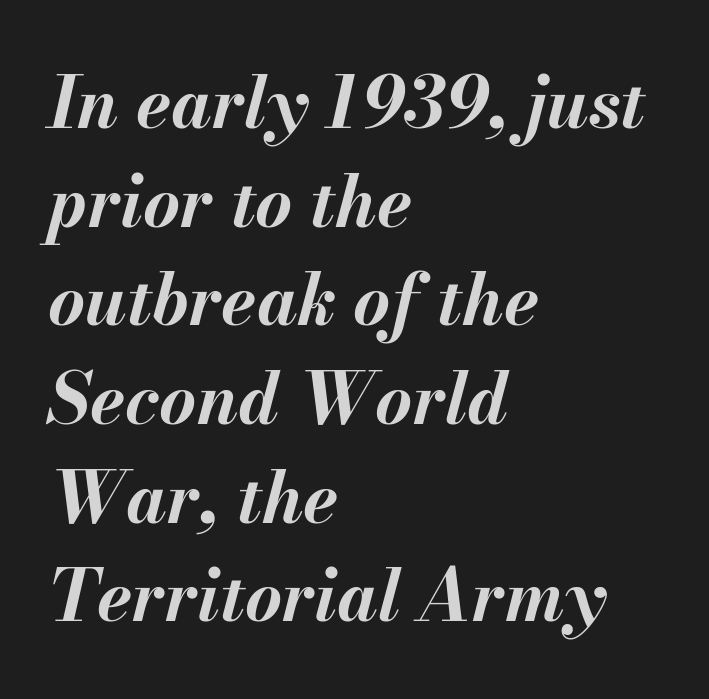
The image shows 71 px bold type, italic (leaning right); set left-aligned, normal line spacing (1.39x), normal letter spacing, not underlined; medium stroke contrast and a small x-height.
